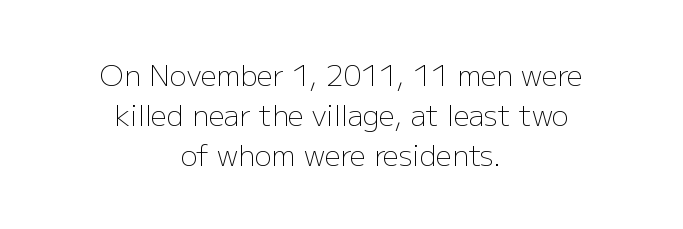
The image shows 28 px light sans-serif type, upright; set centered, normal line spacing (1.43x), normal letter spacing, not underlined; low stroke contrast and a medium x-height.
